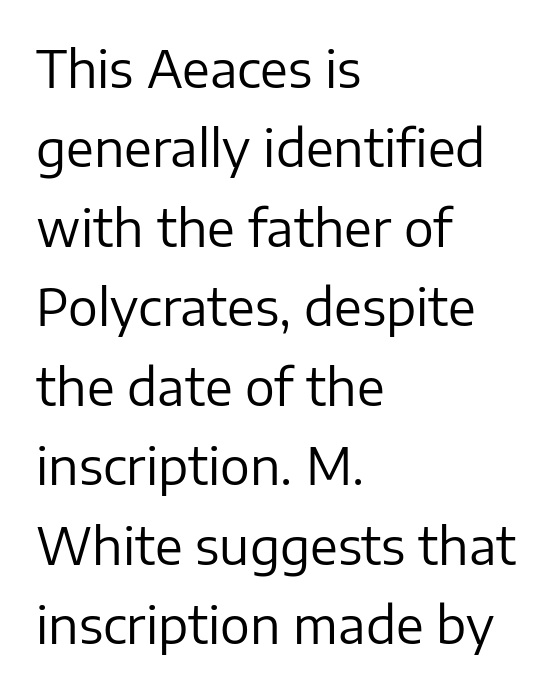
The image shows 50 px regular-weight sans-serif type, upright; set left-aligned, normal line spacing (1.59x), normal letter spacing, not underlined; low stroke contrast and a medium x-height.
